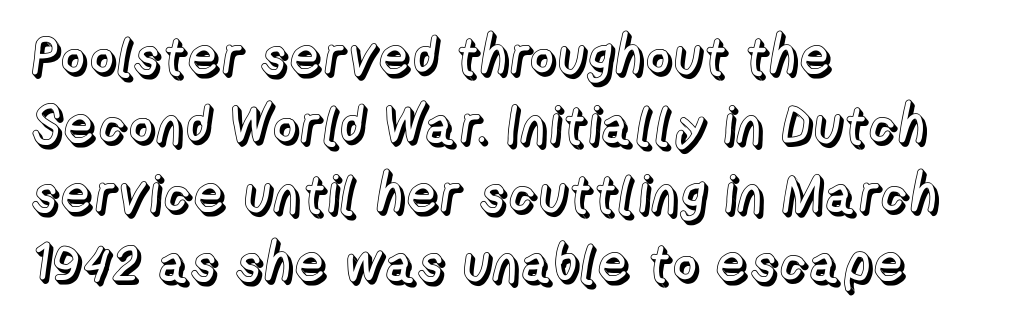
The rendering uses a moderate line-height, typical for paragraphs. You could not count columns in this text — the font is proportionally spaced. The passage is arranged the way most books set body copy — flush left. Anything drawn beneath the words? Only blank space. Glyph-to-glyph distance matches everyday printed text.
